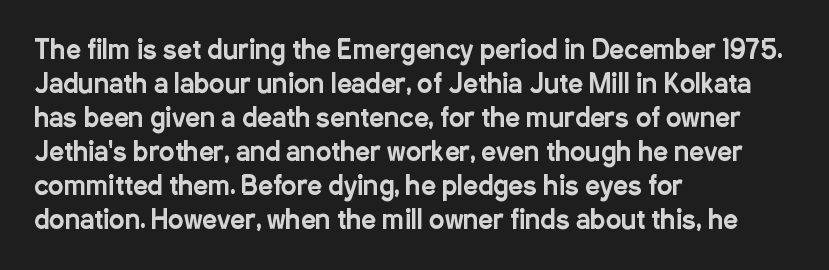
{"italic": "no", "underline": "no", "align": "left", "line_spacing": "normal", "line_spacing_ratio": 1.31, "letter_spacing": "normal", "letter_spacing_em": 0.0, "glyph_px": 26}
